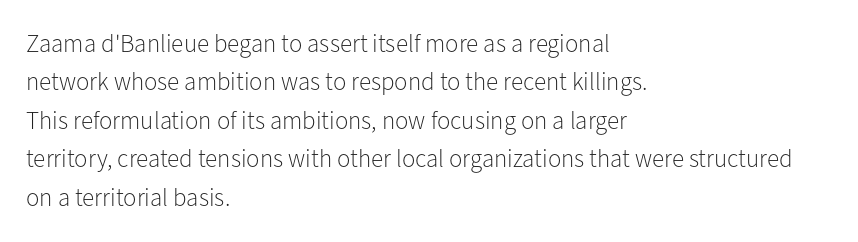
The image shows 25 px text type, upright; set left-aligned, normal line spacing (1.54x), normal letter spacing, not underlined.
